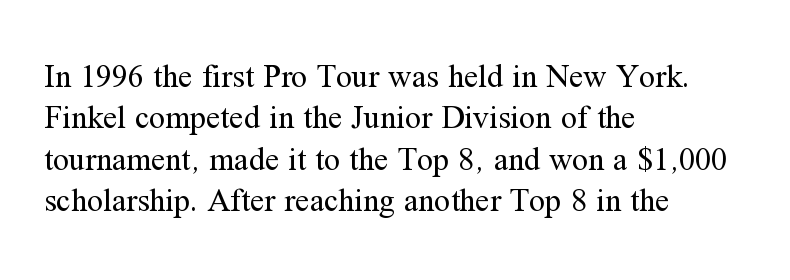
Q: Is the text bold? A: No.
Q: Is the text italic (slanted)? A: No, it is upright.
Q: Is the typeface a serif or a sans-serif typeface? A: Serif.
Q: Is the text underlined? A: No.
Q: How is the paragraph aligned? A: Left-aligned.
Q: Is the spacing between letters normal or unusually wide? A: Normal.
Q: Is the spacing between lines tight, normal or loose? A: Normal.
Q: Width (condensed, normal, or wide)? A: Normal.
Q: Stroke contrast? A: Medium.
Q: x-height? A: Medium.
Q: Monospaced? A: No.
